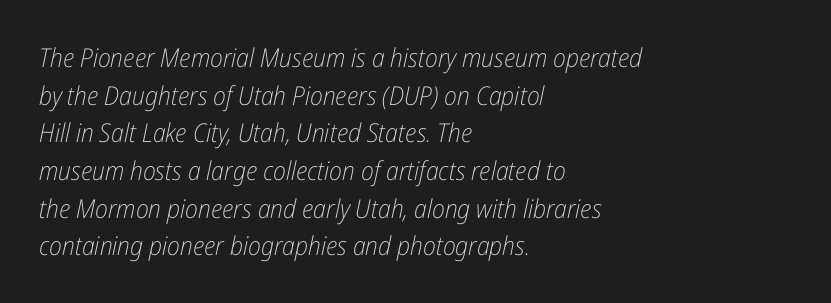
The image shows 26 px text type, italic (leaning right); set left-aligned, normal line spacing (1.45x), normal letter spacing, not underlined.
